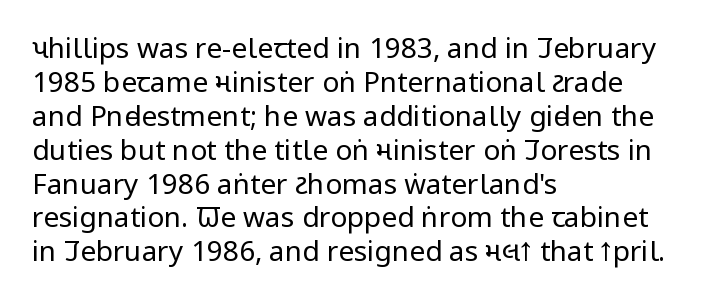
{"serif": "no", "italic": "no", "bold": "no", "weight": "regular", "width": "condensed", "stroke_contrast": "low", "x_height": "large", "monospaced": "no", "underline": "no", "align": "left", "line_spacing_ratio": 1.21, "letter_spacing": "normal", "letter_spacing_em": 0.0, "glyph_px": 28}
